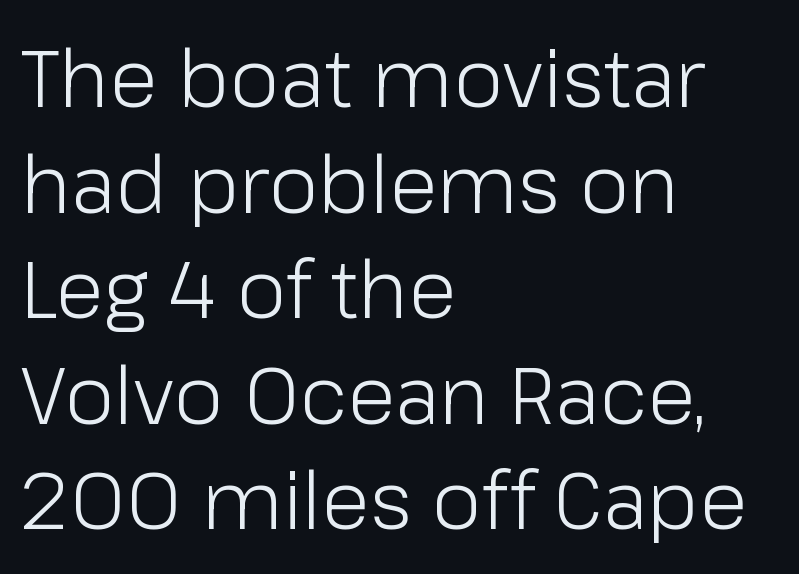
{"serif": "no", "italic": "no", "bold": "no", "weight": "light", "width": "normal", "stroke_contrast": "low", "x_height": "medium", "monospaced": "no", "underline": "no", "align": "left", "line_spacing": "normal", "line_spacing_ratio": 1.32, "letter_spacing": "normal", "letter_spacing_em": 0.0, "glyph_px": 80}
